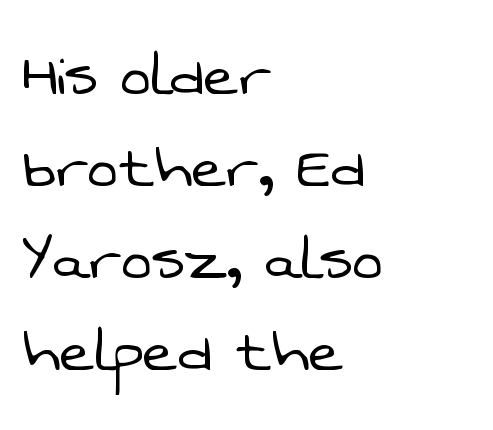
{"serif": "no", "bold": "no", "weight": "light", "width": "normal", "stroke_contrast": "low", "x_height": "medium", "monospaced": "no", "underline": "no", "align": "left", "line_spacing": "normal", "line_spacing_ratio": 1.26, "letter_spacing": "normal", "letter_spacing_em": 0.0, "glyph_px": 73}
